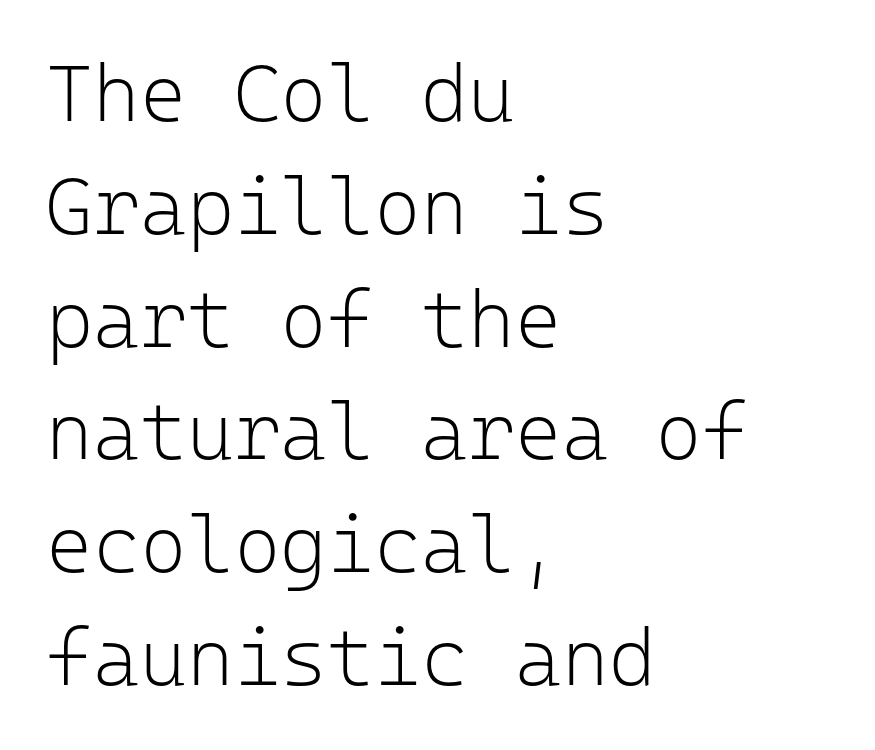
The image shows 80 px light sans-serif type, upright, monospaced; set left-aligned, normal line spacing (1.41x), normal letter spacing, not underlined; low stroke contrast and a medium x-height.
